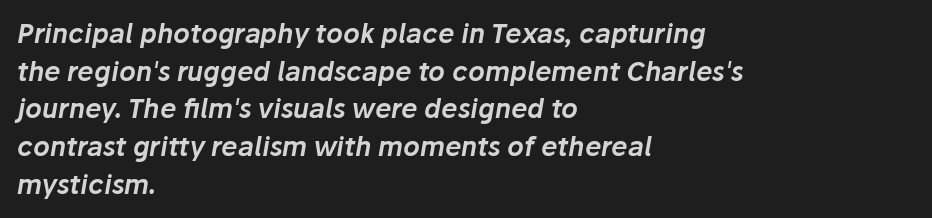
{"italic": "yes", "lean": "right", "slant_degrees": 10, "underline": "no", "align": "left", "line_spacing": "normal", "line_spacing_ratio": 1.45, "letter_spacing": "normal", "letter_spacing_em": 0.0, "glyph_px": 26}
